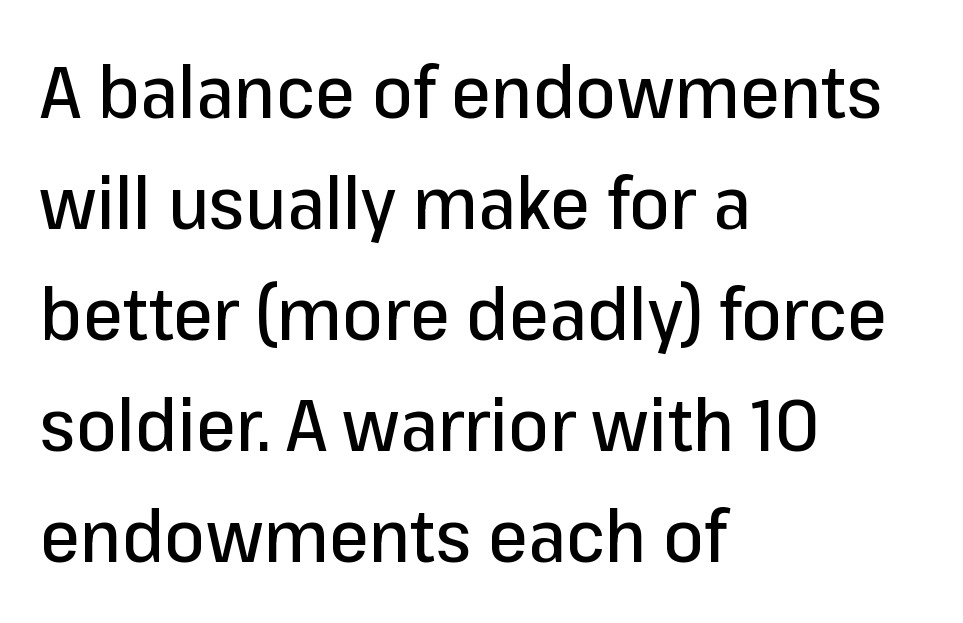
Q: Is the text italic (slanted)? A: No, it is upright.
Q: Is the typeface a serif or a sans-serif typeface? A: Sans-serif.
Q: Is the text underlined? A: No.
Q: How is the paragraph aligned? A: Left-aligned.
Q: Is the spacing between letters normal or unusually wide? A: Normal.
Q: Is the spacing between lines tight, normal or loose? A: Normal.
Q: Width (condensed, normal, or wide)? A: Normal.
Q: Stroke contrast? A: Low.
Q: x-height? A: Medium.
Q: Monospaced? A: No.
